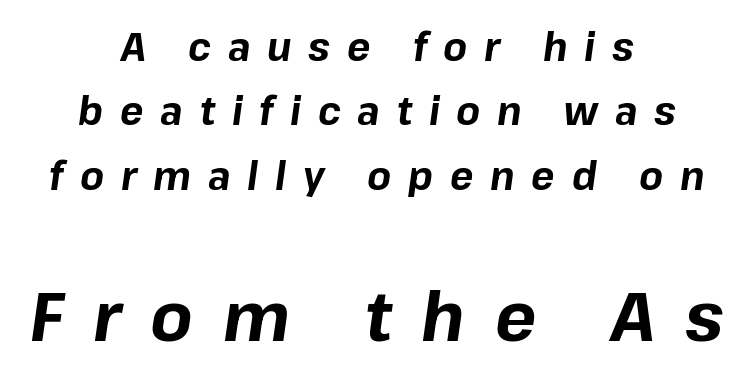
The image shows 69 px bold type, italic (leaning right); set centered, normal line spacing (1.65x), unusually wide letter spacing (+0.43 em), not underlined; the second (bottom) block is 1.77x larger; low stroke contrast and a medium x-height.
